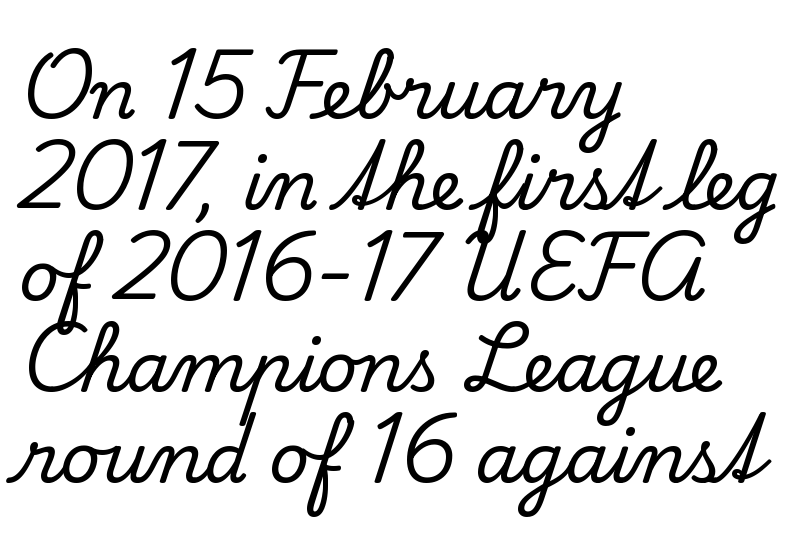
{"serif": "yes", "width": "normal", "stroke_contrast": "low", "x_height": "small", "monospaced": "no", "underline": "no", "align": "left", "line_spacing": "normal", "line_spacing_ratio": 1.3, "letter_spacing": "normal", "letter_spacing_em": 0.0, "glyph_px": 70}
